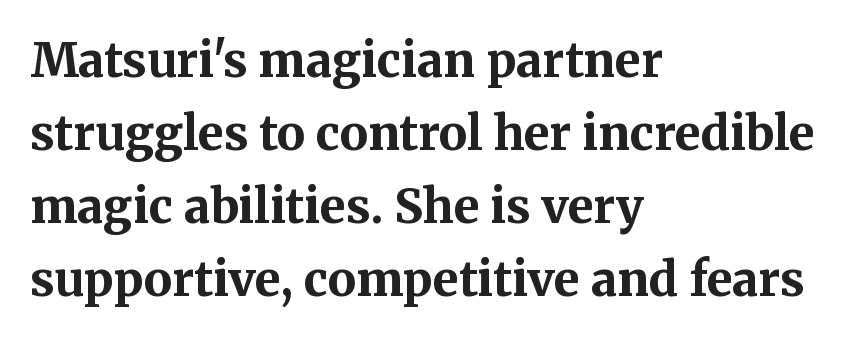
Here the designer chose a conventional face with non-uniform glyph widths. The line-height multiplier appears to be the usual default. Does extra space separate the letters? No, they use regular spacing. A bare baseline throughout the passage. This sample is left-justified, so line endings fall wherever the words run out. Little horizontal feet cap the strokes, marking this as serif type.
